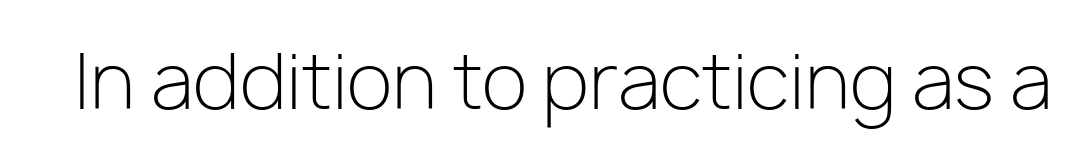
{"serif": "no", "italic": "no", "bold": "no", "weight": "light", "width": "normal", "stroke_contrast": "low", "x_height": "medium", "monospaced": "no", "underline": "no", "letter_spacing": "normal", "letter_spacing_em": 0.0, "glyph_px": 75}
